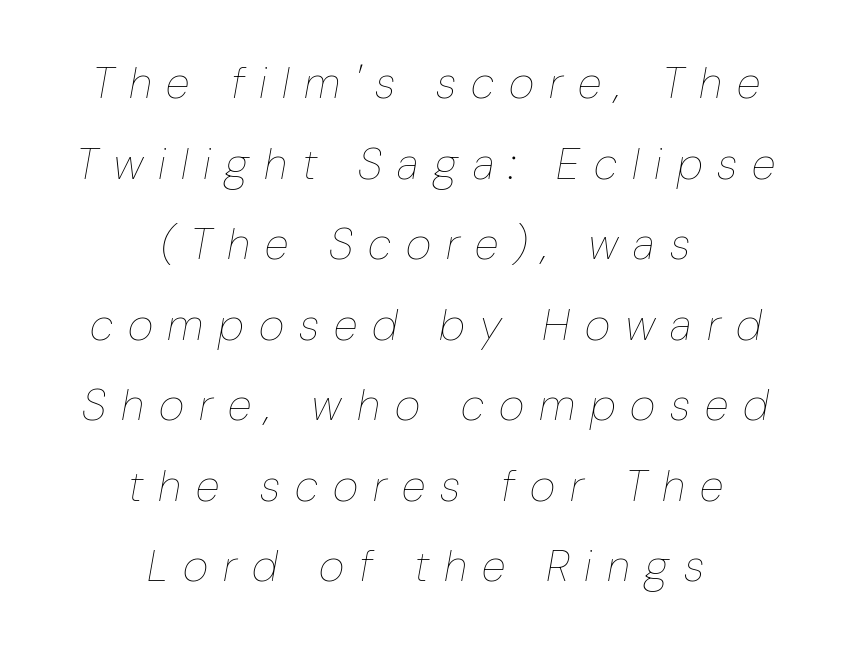
Teacher's note: observe the equal gaps on both sides — that is centered alignment. The gap between lines stays unmarked. Each letter keeps its own natural width here, so spacing adapts to shape. The cut favours lightness, reaching ordinary text weight at its darkest. Posture: slanted.
